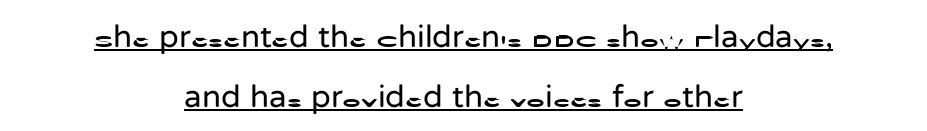
The image shows 32 px regular-weight sans-serif type, upright; set centered, line spacing 1.87x, normal letter spacing, underlined; low stroke contrast and a medium x-height.
